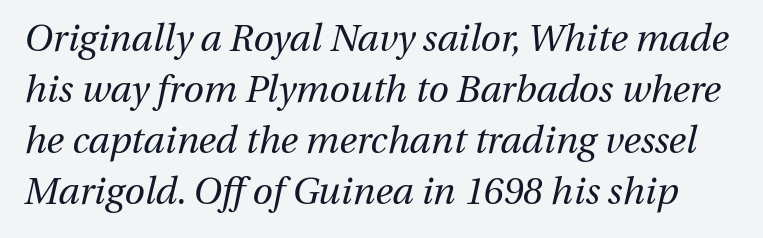
{"italic": "yes", "lean": "right", "slant_degrees": 13, "bold": "no", "weight": "regular", "width": "normal", "stroke_contrast": "medium", "x_height": "medium", "monospaced": "no", "underline": "no", "line_spacing": "normal", "line_spacing_ratio": 1.38, "letter_spacing": "normal", "letter_spacing_em": 0.0, "glyph_px": 37}
